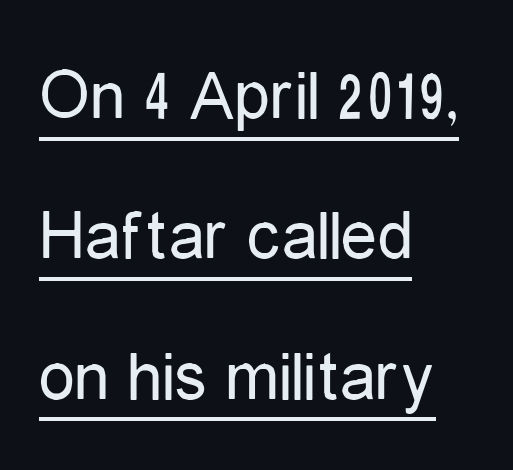
The image shows 72 px regular-weight, condensed sans-serif type, upright; set left-aligned, loose line spacing (1.95x), normal letter spacing, underlined; low stroke contrast and a medium x-height.
